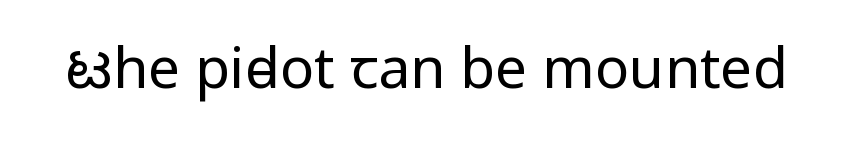
The typeface has the unassuming heft of standard copy or less. Check where the strokes stop: nothing finishes them off — pure sans. Plain, unruled lines of type. Note the varied advance widths — an 'i' is clearly narrower than an 'm'.
